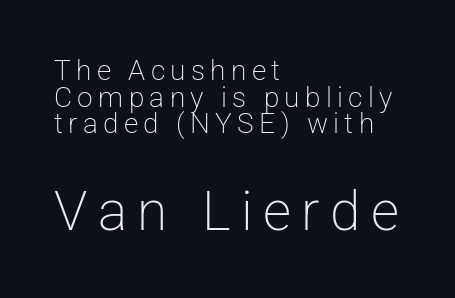
Q: Is the text bold? A: No.
Q: Is the text italic (slanted)? A: No, it is upright.
Q: Is the typeface a serif or a sans-serif typeface? A: Sans-serif.
Q: Is the text underlined? A: No.
Q: How is the paragraph aligned? A: Left-aligned.
Q: Is the spacing between lines tight, normal or loose? A: Tight.
Q: Which block of text is set in a larger size, the first (top) or the second (bottom)? A: The second (bottom) one.
Q: Width (condensed, normal, or wide)? A: Normal.
Q: Stroke contrast? A: Low.
Q: x-height? A: Medium.
Q: Monospaced? A: No.
